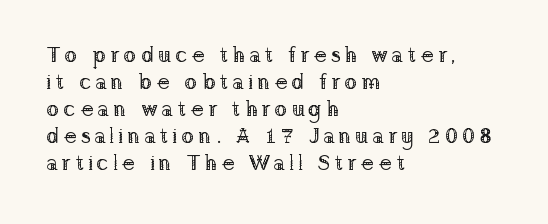
The image shows 22 px text type, upright; set left-aligned, line spacing 1.23x, not underlined.
